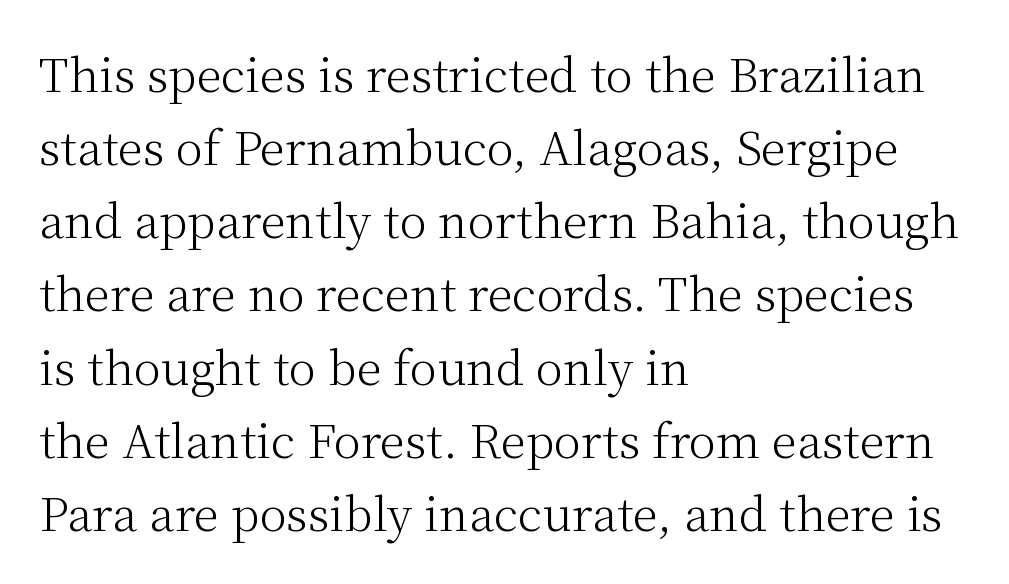
Q: Is the text bold? A: No.
Q: Is the text italic (slanted)? A: No, it is upright.
Q: Is the typeface a serif or a sans-serif typeface? A: Serif.
Q: Is the text underlined? A: No.
Q: How is the paragraph aligned? A: Left-aligned.
Q: Is the spacing between letters normal or unusually wide? A: Normal.
Q: Is the spacing between lines tight, normal or loose? A: Normal.
Q: Width (condensed, normal, or wide)? A: Normal.
Q: Stroke contrast? A: Medium.
Q: x-height? A: Medium.
Q: Monospaced? A: No.
